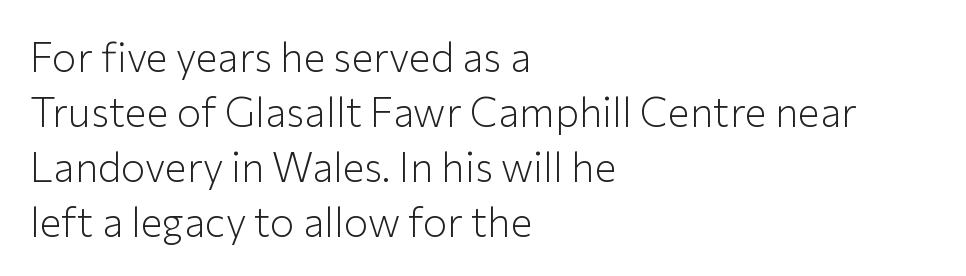
Unlike a traditional serif, this face leaves its strokes unadorned. Does the copy run flush right? No — it runs flush left. This is the regular roman posture of the typeface. The space directly below the letters is spotless. Spacing verdict: proportional, widths tailored to each character.
